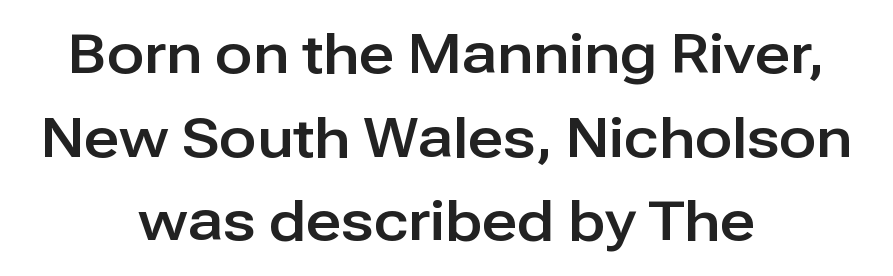
{"serif": "no", "italic": "no", "width": "normal", "stroke_contrast": "low", "x_height": "medium", "monospaced": "no", "underline": "no", "align": "center", "line_spacing": "normal", "line_spacing_ratio": 1.52, "letter_spacing": "normal", "letter_spacing_em": 0.0, "glyph_px": 55}
